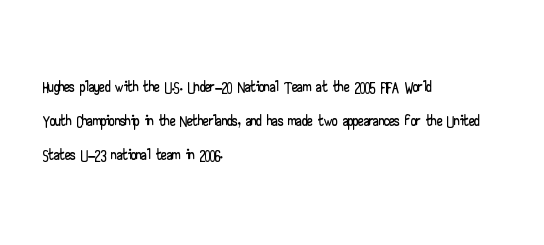
{"italic": "no", "underline": "no", "align": "left", "line_spacing": "normal", "line_spacing_ratio": 1.55, "letter_spacing": "normal", "letter_spacing_em": 0.0, "glyph_px": 22}
